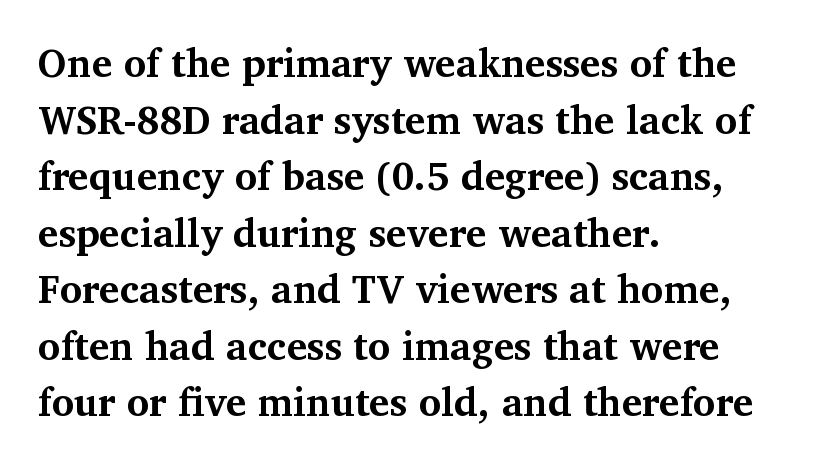
Spacing between characters is what you'd get straight out of the box. Is this a fixed-width face? No — the glyphs have proportional, varying widths. Is there any slant? The stems are plumb. Is this a sans? No — the strokes have serifs.
